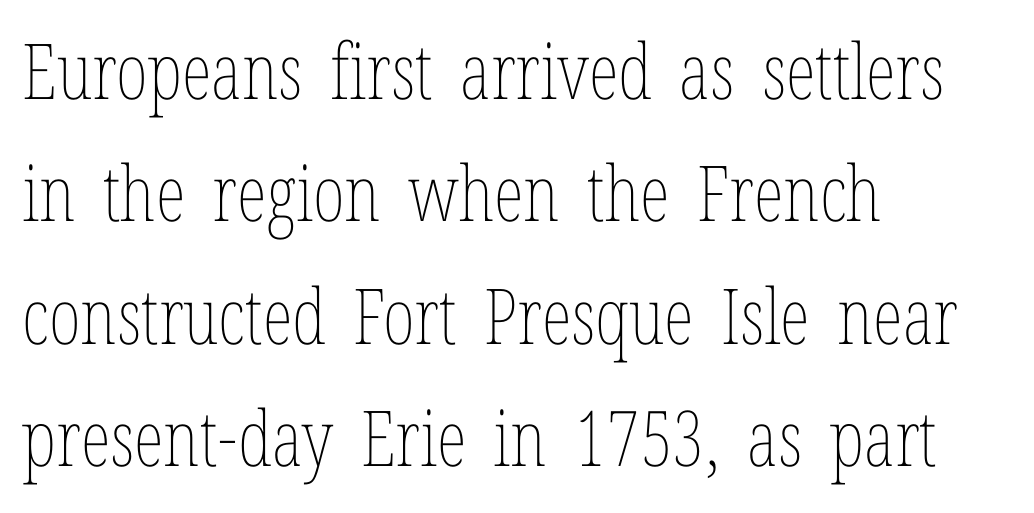
{"italic": "no", "bold": "no", "weight": "thin", "width": "condensed", "stroke_contrast": "low", "x_height": "medium", "monospaced": "no", "underline": "no", "align": "left", "line_spacing": "normal", "line_spacing_ratio": 1.59, "letter_spacing": "normal", "letter_spacing_em": 0.0, "glyph_px": 77}
